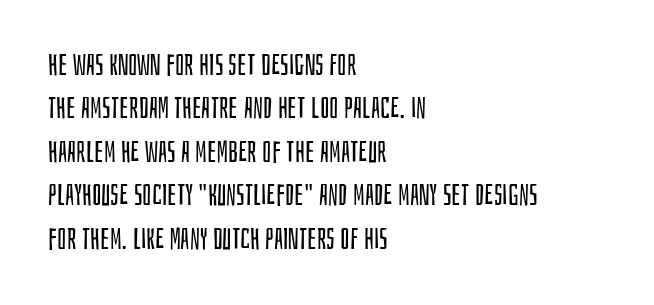
Q: Is the text bold? A: No.
Q: Is the text italic (slanted)? A: No, it is upright.
Q: Is the typeface a serif or a sans-serif typeface? A: Sans-serif.
Q: Is the text underlined? A: No.
Q: How is the paragraph aligned? A: Left-aligned.
Q: Is the spacing between letters normal or unusually wide? A: Normal.
Q: Is the spacing between lines tight, normal or loose? A: Normal.
Q: Width (condensed, normal, or wide)? A: Condensed.
Q: Stroke contrast? A: Low.
Q: x-height? A: Large.
Q: Monospaced? A: No.
